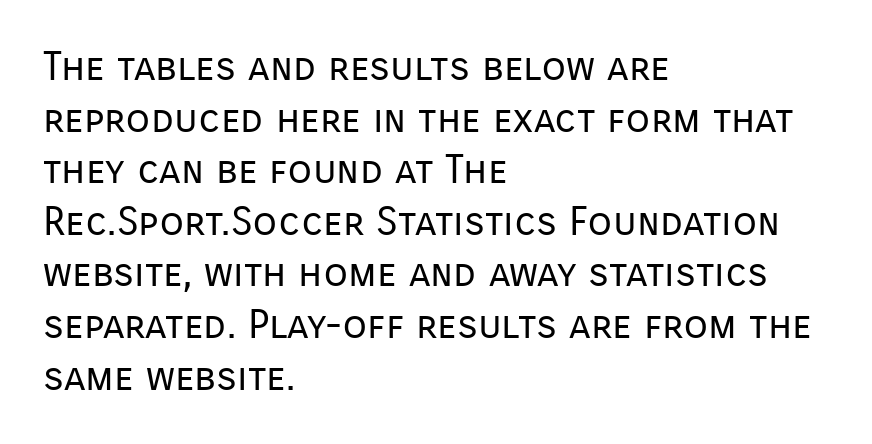
Q: Is the text bold? A: No.
Q: Is the text italic (slanted)? A: No, it is upright.
Q: Is the typeface a serif or a sans-serif typeface? A: Sans-serif.
Q: Is the text underlined? A: No.
Q: How is the paragraph aligned? A: Left-aligned.
Q: Is the spacing between letters normal or unusually wide? A: Normal.
Q: Is the spacing between lines tight, normal or loose? A: Normal.
Q: Width (condensed, normal, or wide)? A: Normal.
Q: Stroke contrast? A: Low.
Q: x-height? A: Medium.
Q: Monospaced? A: No.
